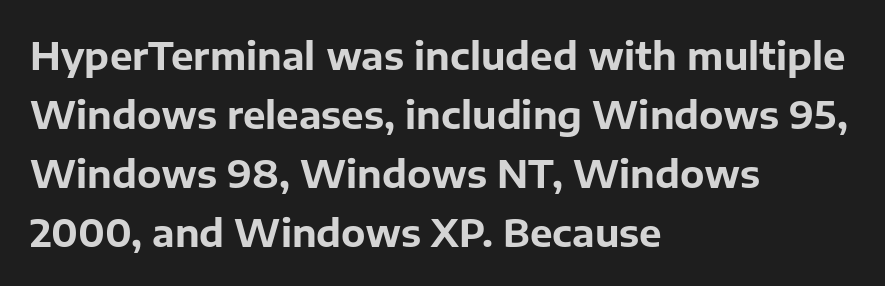
{"serif": "no", "italic": "no", "bold": "yes", "weight": "bold", "width": "normal", "stroke_contrast": "low", "x_height": "medium", "monospaced": "no", "underline": "no", "align": "left", "line_spacing": "normal", "line_spacing_ratio": 1.55, "letter_spacing": "normal", "letter_spacing_em": 0.0, "glyph_px": 38}
